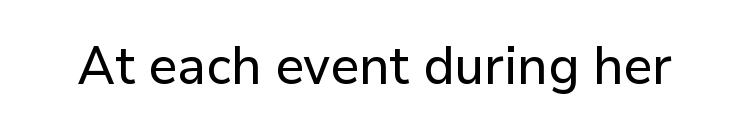
This is the regular roman posture of the typeface. The area under the type is left untouched. The passage shown has conventional tracking throughout. The text was rendered using a sans face with plain stroke endings. Spacing verdict: proportional, widths tailored to each character.
